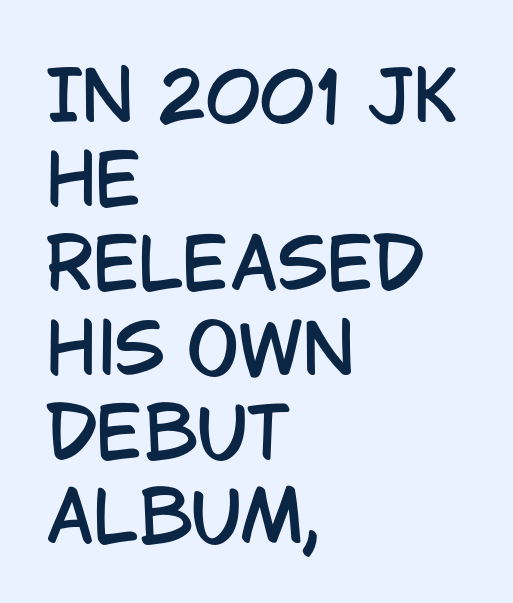
{"serif": "no", "italic": "no", "width": "condensed", "stroke_contrast": "low", "x_height": "large", "monospaced": "no", "underline": "no", "align": "left", "line_spacing_ratio": 1.22, "letter_spacing": "normal", "letter_spacing_em": 0.0, "glyph_px": 69}
